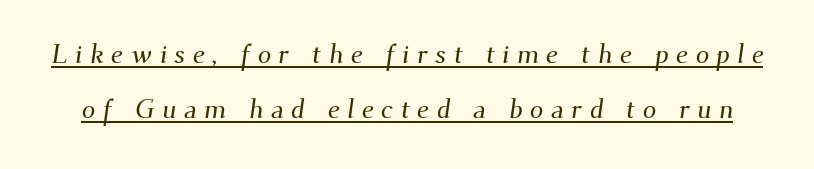
You can see a thin bar hugging the bottom of the glyphs. A typesetter would call this leading open, well beyond the default. Tracking value appears strongly positive — letters spread wide.
